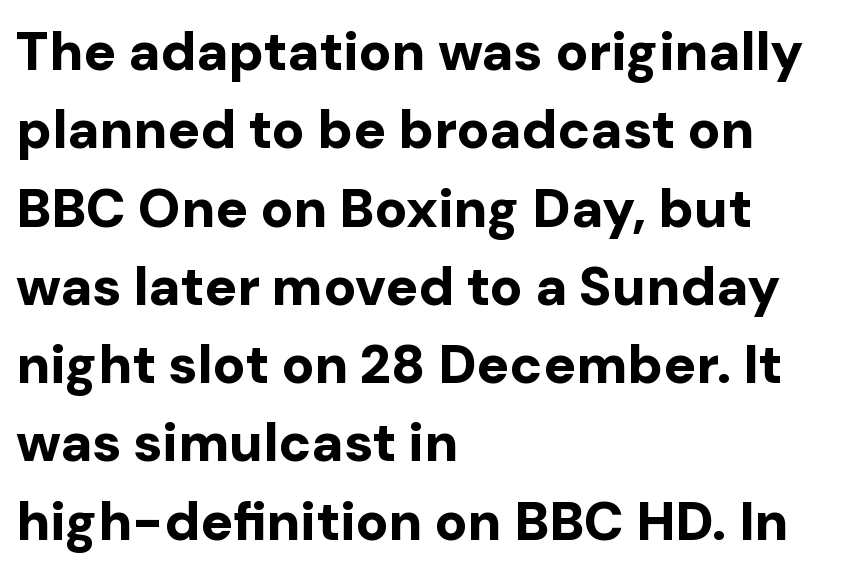
Do the characters align in a grid? No, the font is proportional. A typesetter would mark this as roman, not italic. The letterforms sit shoulder to shoulder at normal distance. Bare-footed words on every line. The block of text has a typical density, with ordinary space between rows. The letters carry no serifs — their stems end cleanly without finishing strokes.
